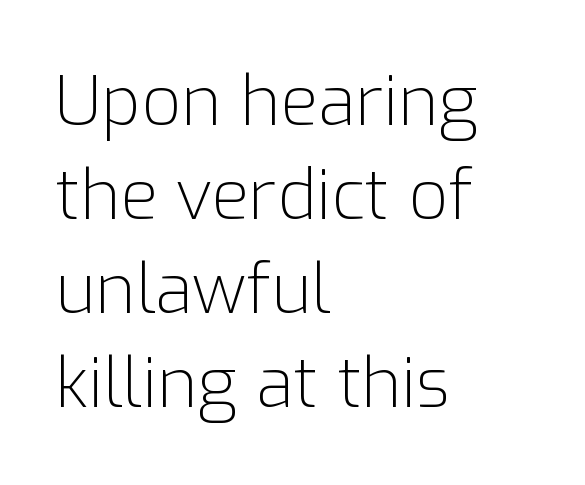
The rows are spaced the way most documents space them. Here the glyphs are tracked normally, forming tight word shapes. Unbolded letterforms with no extra heft. Classification — sans serif. The strip under each line holds only bare page. This sample has the flowing, uneven cadence of proportional lettering.
